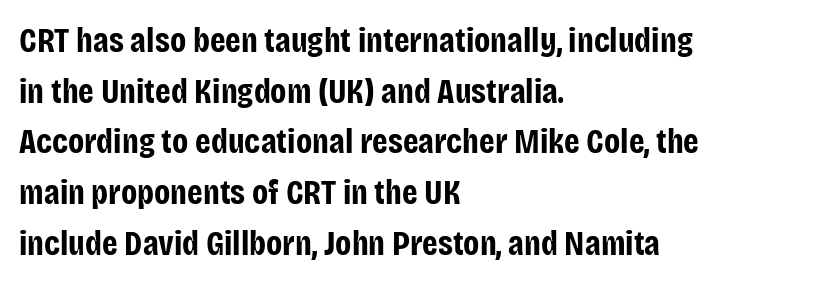
Proportional: the letters do not fall into vertical columns. Reading down the block, your eye returns to a fixed left position each line. Look at the bottom of the vertical strokes: they stop flat, with no serifs. Caption: bold face, heavy strokes. Baseline-to-baseline distance is the conventional proportion of letter height.
